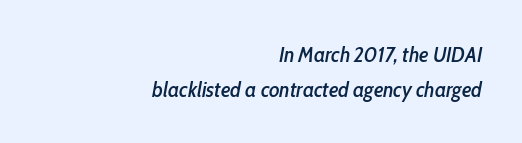
Q: Is the text italic (slanted)? A: Yes, it leans right by about 10 degrees.
Q: Is the text underlined? A: No.
Q: How is the paragraph aligned? A: Right-aligned.
Q: Is the spacing between letters normal or unusually wide? A: Normal.
Q: Is the spacing between lines tight, normal or loose? A: Normal.
